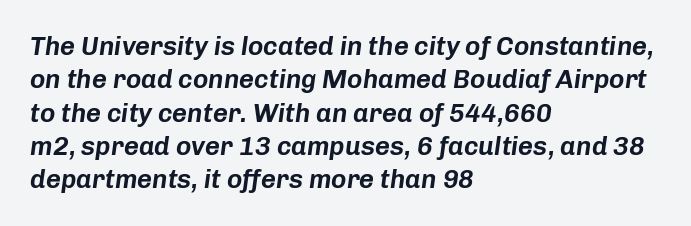
{"italic": "yes", "lean": "right", "slant_degrees": 8, "underline": "no", "align": "left", "line_spacing": "normal", "line_spacing_ratio": 1.28, "letter_spacing": "normal", "letter_spacing_em": 0.0, "glyph_px": 26}
